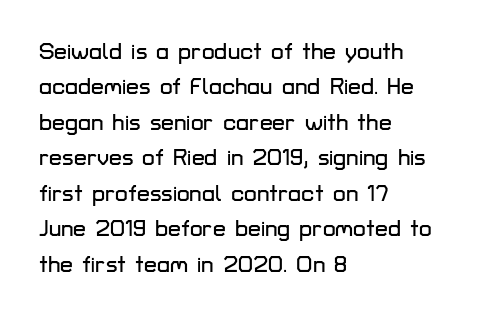
Nope, not italic — everything's standing straight. Words appear dense and cohesive because spacing is normal. The baseline area is clear. These lines sit exactly where default settings would place them. The compositor pushed each line to the left boundary.
